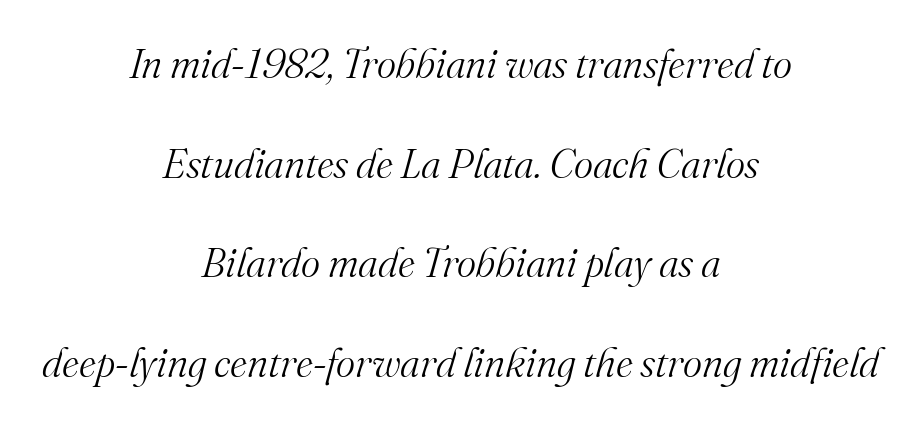
Q: Is the text bold? A: No.
Q: Is the text italic (slanted)? A: Yes, it leans right by about 16 degrees.
Q: Is the typeface a serif or a sans-serif typeface? A: Serif.
Q: Is the text underlined? A: No.
Q: How is the paragraph aligned? A: Centered.
Q: Is the spacing between letters normal or unusually wide? A: Normal.
Q: Is the spacing between lines tight, normal or loose? A: Loose.
Q: Width (condensed, normal, or wide)? A: Normal.
Q: Stroke contrast? A: Medium.
Q: x-height? A: Small.
Q: Monospaced? A: No.
